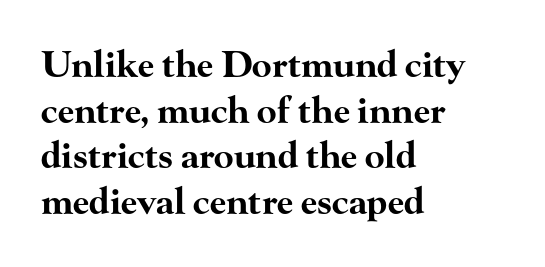
Q: Is the text bold? A: Yes.
Q: Is the text italic (slanted)? A: No, it is upright.
Q: Is the typeface a serif or a sans-serif typeface? A: Serif.
Q: Is the text underlined? A: No.
Q: How is the paragraph aligned? A: Left-aligned.
Q: Is the spacing between letters normal or unusually wide? A: Normal.
Q: Is the spacing between lines tight, normal or loose? A: Normal.
Q: Width (condensed, normal, or wide)? A: Wide.
Q: Stroke contrast? A: High.
Q: x-height? A: Small.
Q: Monospaced? A: No.
